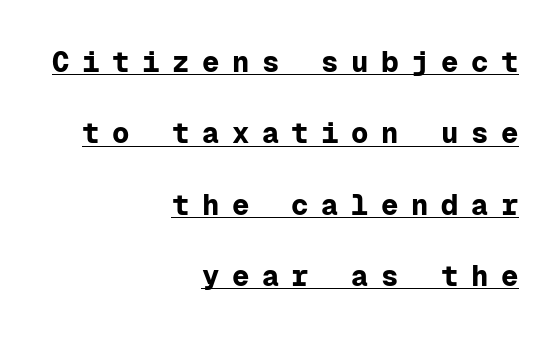
Q: Is the text bold? A: Yes.
Q: Is the text italic (slanted)? A: No, it is upright.
Q: Is the typeface a serif or a sans-serif typeface? A: Sans-serif.
Q: Is the text underlined? A: Yes.
Q: How is the paragraph aligned? A: Right-aligned.
Q: Is the spacing between letters normal or unusually wide? A: Unusually wide.
Q: Is the spacing between lines tight, normal or loose? A: Loose.
Q: Width (condensed, normal, or wide)? A: Normal.
Q: Stroke contrast? A: Low.
Q: x-height? A: Medium.
Q: Monospaced? A: Yes.
